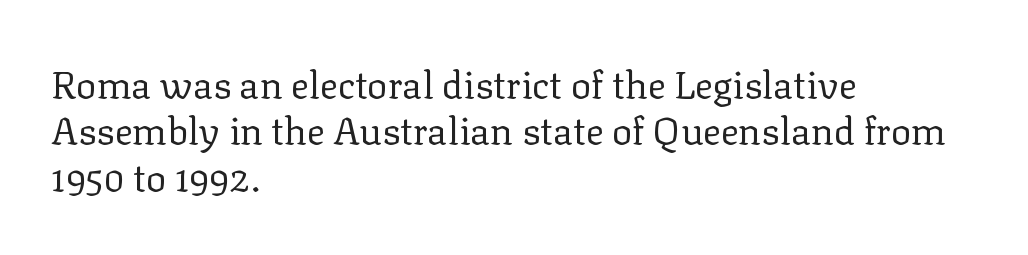
{"serif": "yes", "italic": "no", "bold": "no", "weight": "regular", "width": "normal", "stroke_contrast": "low", "x_height": "medium", "monospaced": "no", "underline": "no", "align": "left", "line_spacing_ratio": 1.22, "letter_spacing": "normal", "letter_spacing_em": 0.0, "glyph_px": 38}
